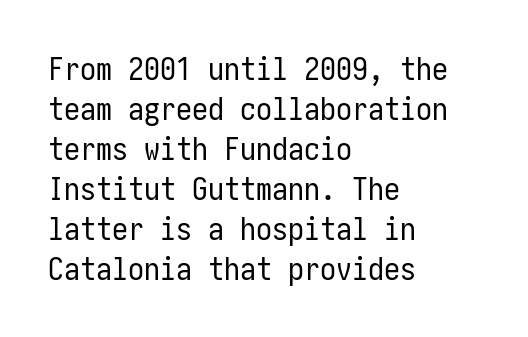
The image shows 32 px regular-weight, condensed sans-serif type, upright; set left-aligned, normal line spacing (1.25x), normal letter spacing, not underlined; low stroke contrast and a medium x-height.
